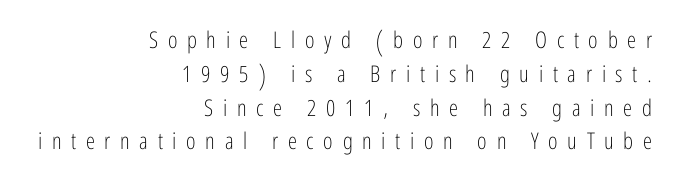
Successive baselines arrive at the customary interval. Does the lettering tilt? It doesn't — this is upright. Between one letter and the next there's a generous, obvious gap. Reading down the block, your eye finds every line finishing at a fixed right position. Stroke mass is kept to a normal reading level or below.
